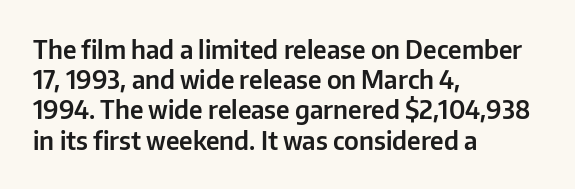
Q: Is the text italic (slanted)? A: No, it is upright.
Q: Is the text underlined? A: No.
Q: How is the paragraph aligned? A: Left-aligned.
Q: Is the spacing between letters normal or unusually wide? A: Normal.
